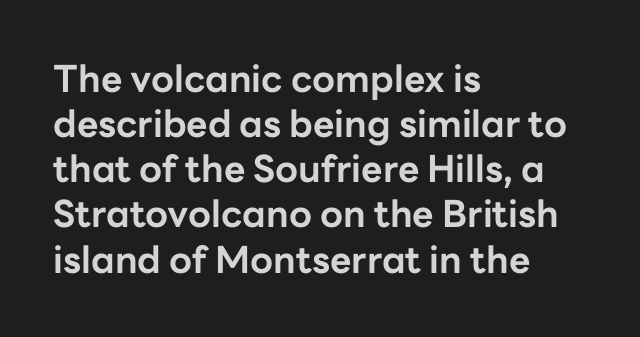
This rendering uses left alignment, leaving the right contour irregular. A typesetter would call this zero additional tracking. The letters stand upright; this is a roman face. Proportional: the letters do not fall into vertical columns.
